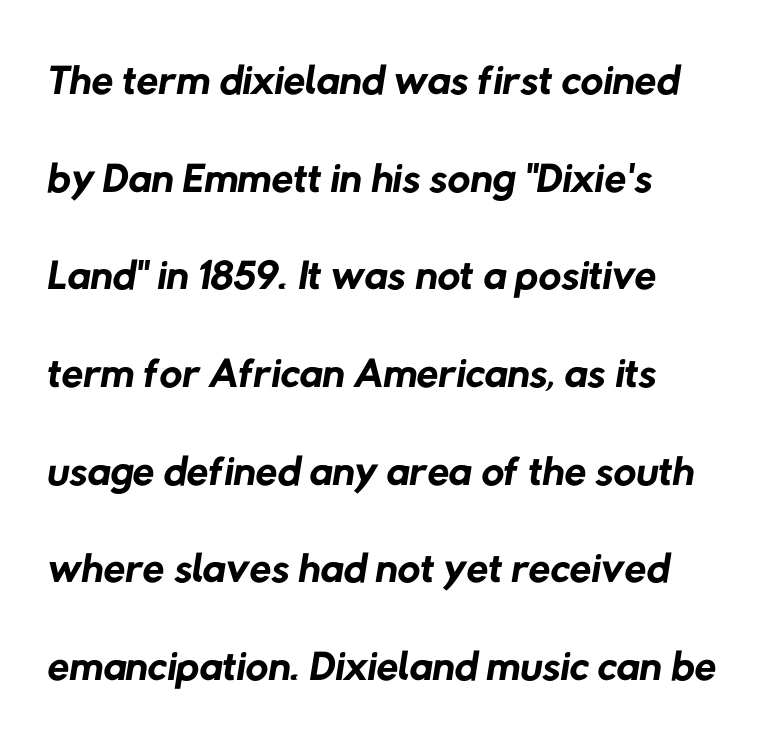
Counters stay open thanks to moderate or lighter strokes. Left-aligned paragraph, ragged on the right. Do the characters align in a grid? No, the font is proportional. Does the type have serifs? No, each stem ends abruptly.
